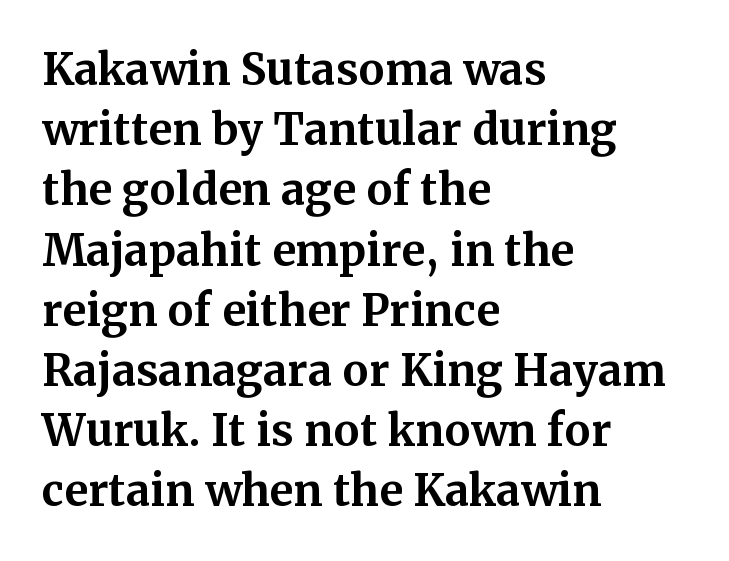
Summary of weight: heavy, a full bold. Do the characters align in a grid? No, the font is proportional. Nope, not italic — everything's standing straight. What's the leading like? Ordinary, nothing unusual.
